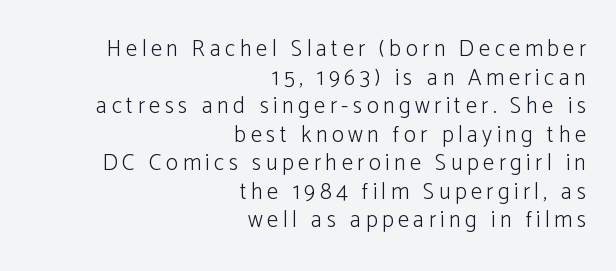
Q: Is the text bold? A: No.
Q: Is the text italic (slanted)? A: No, it is upright.
Q: Is the text underlined? A: No.
Q: How is the paragraph aligned? A: Right-aligned.
